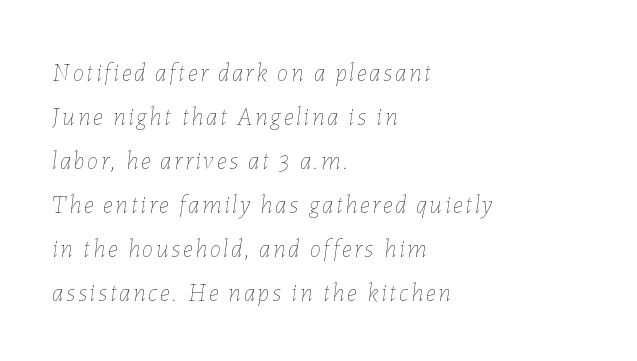
Q: Is the text bold? A: No.
Q: Is the text italic (slanted)? A: Yes, it leans right by about 7 degrees.
Q: Is the text underlined? A: No.
Q: How is the paragraph aligned? A: Left-aligned.
